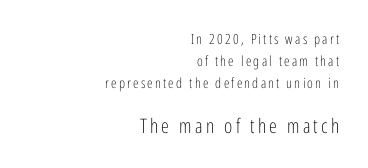
Leading matches the norm, producing a regular column. Counters stay open thanks to moderate or lighter strokes. These two chunks differ in scale, with the bottom chunk taking the larger measure. Short and long lines alike share a common ending point at right. The specimen omits any rule beneath the text block's lines.
